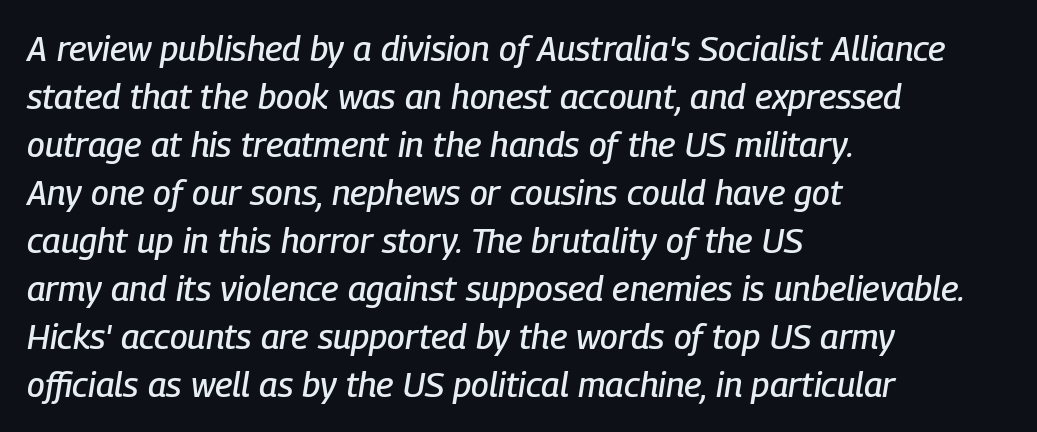
{"italic": "yes", "lean": "right", "slant_degrees": 9, "width": "condensed", "stroke_contrast": "low", "x_height": "medium", "monospaced": "no", "underline": "no", "align": "left", "line_spacing": "normal", "line_spacing_ratio": 1.37, "letter_spacing": "normal", "letter_spacing_em": 0.0, "glyph_px": 35}
